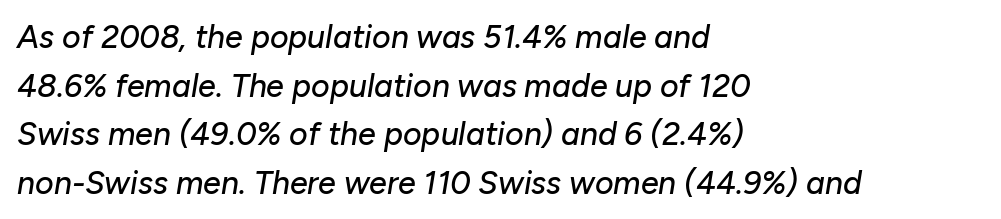
{"italic": "yes", "lean": "right", "slant_degrees": 10, "width": "normal", "stroke_contrast": "low", "x_height": "medium", "monospaced": "no", "underline": "no", "align": "left", "line_spacing": "normal", "line_spacing_ratio": 1.52, "letter_spacing": "normal", "letter_spacing_em": 0.0, "glyph_px": 32}
